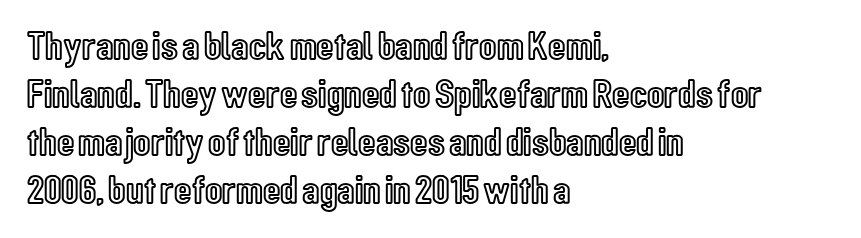
{"italic": "no", "width": "condensed", "x_height": "medium", "monospaced": "no", "underline": "no", "align": "left", "line_spacing_ratio": 1.2, "letter_spacing": "normal", "letter_spacing_em": 0.0, "glyph_px": 40}
